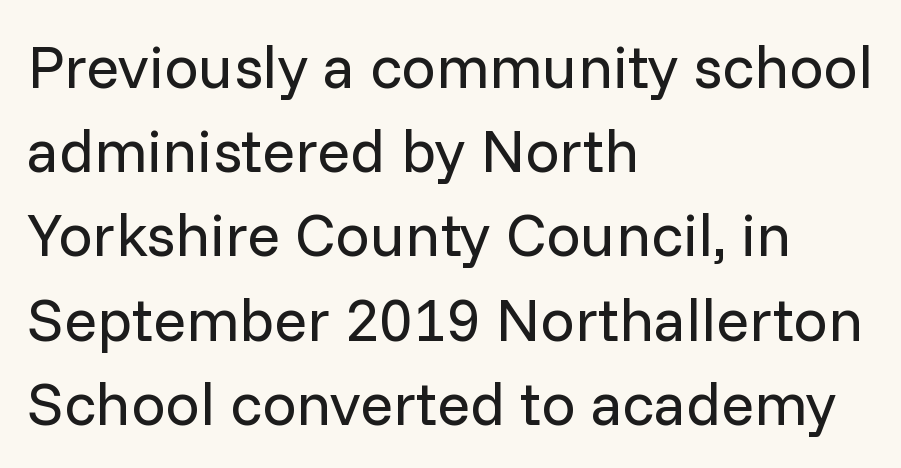
{"serif": "no", "italic": "no", "bold": "no", "weight": "regular", "width": "normal", "stroke_contrast": "low", "x_height": "medium", "monospaced": "no", "underline": "no", "align": "left", "line_spacing": "normal", "line_spacing_ratio": 1.38, "letter_spacing": "normal", "letter_spacing_em": 0.0, "glyph_px": 61}
